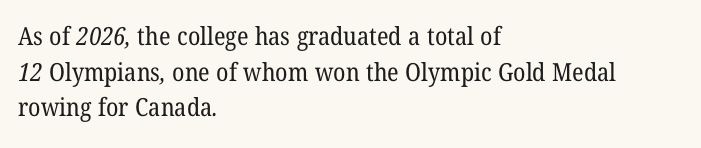
The line-height multiplier appears to be the usual default. Descenders hang freely into open space. These lines are set flush left with a ragged right edge. The weight would be labelled regular, book, light, or lighter still.
